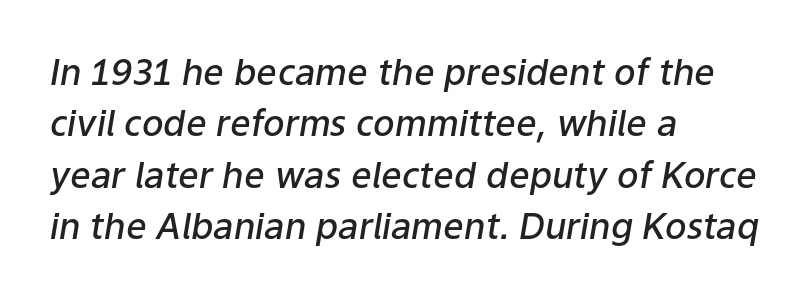
The ragged edge is on the right, which tells us the setting is flush left. Notice how the stems are inclined rather than vertical — that's the hallmark of italics. The zone under the glyphs is completely vacant. There is no visible air inserted between adjacent glyphs.
